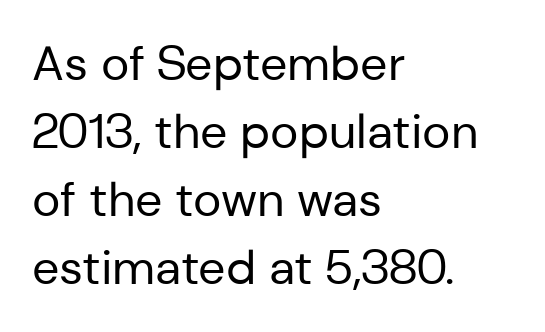
The image shows 48 px regular-weight sans-serif type, upright; set left-aligned, normal line spacing (1.42x), normal letter spacing, not underlined; low stroke contrast and a medium x-height.
